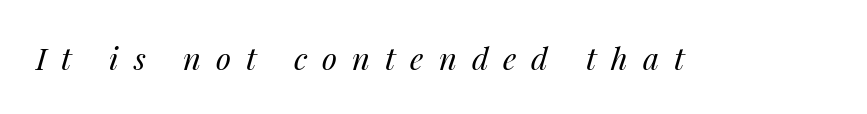
The image shows 31 px regular-weight type, italic (leaning right); set unusually wide letter spacing (+0.48 em), not underlined; medium stroke contrast and a medium x-height.
